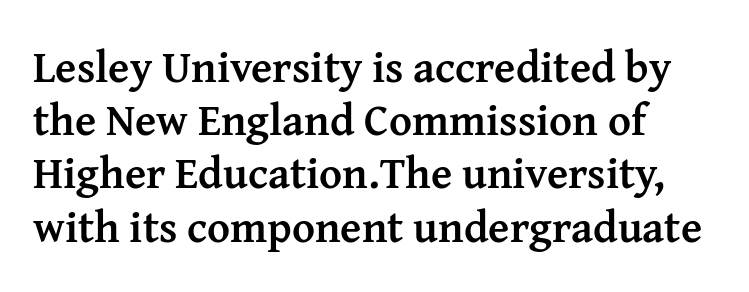
Q: Is the text bold? A: Yes.
Q: Is the text italic (slanted)? A: No, it is upright.
Q: Is the typeface a serif or a sans-serif typeface? A: Serif.
Q: Is the text underlined? A: No.
Q: How is the paragraph aligned? A: Left-aligned.
Q: Is the spacing between letters normal or unusually wide? A: Normal.
Q: Width (condensed, normal, or wide)? A: Normal.
Q: Stroke contrast? A: Medium.
Q: x-height? A: Medium.
Q: Monospaced? A: No.
